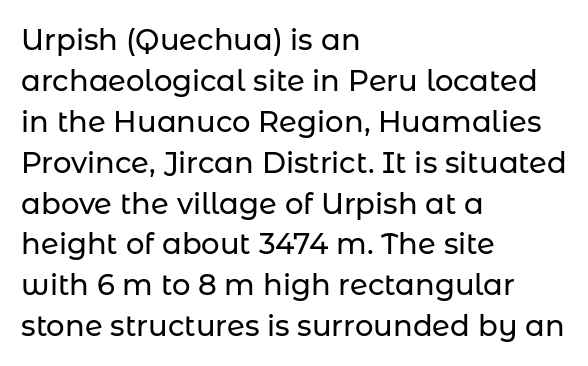
A bare baseline throughout the passage. The block of text has a typical density, with ordinary space between rows. Do the letters lean? They stand straight. The tracking reads as untouched default to a designer's eye.
